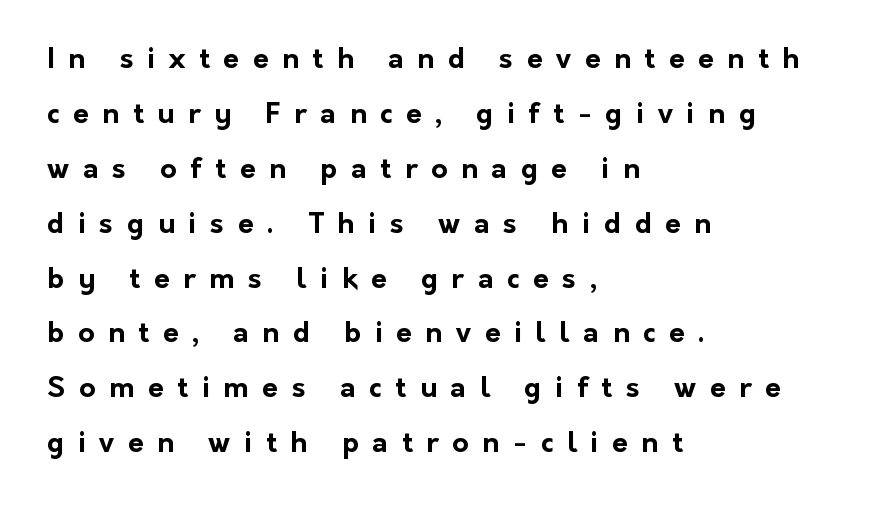
Inter-character spacing is expanded well beyond the font's built-in metrics. The letters carry no serifs — their stems end cleanly without finishing strokes. Summary of weight: heavy, a full bold. This is roman type, the default non-slanted kind. The strip under each line holds only bare page.
